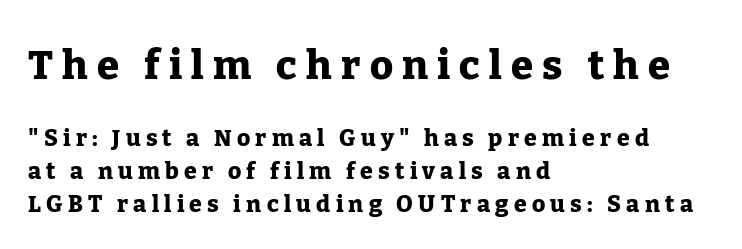
{"serif": "yes", "italic": "no", "bold": "yes", "weight": "heavy", "width": "normal", "stroke_contrast": "low", "x_height": "medium", "monospaced": "no", "underline": "no", "align": "left", "line_spacing": "normal", "line_spacing_ratio": 1.43, "letter_spacing": "wide", "letter_spacing_em": 0.23, "larger_block": "first", "size_ratio": 1.74, "glyph_px": 40}
